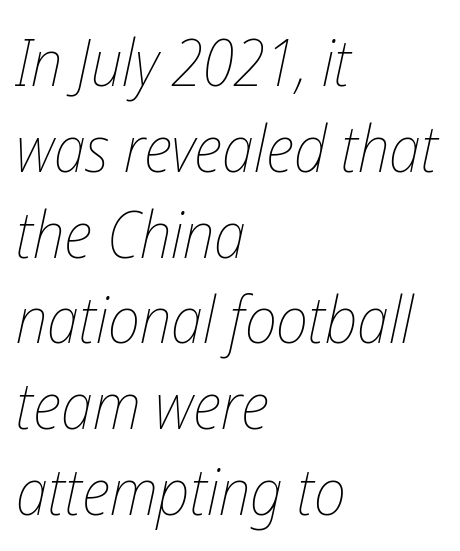
The setting favours the left margin, as ordinary paragraphs usually do. The line-height multiplier appears to be the usual default. Each letter keeps its own natural width here, so spacing adapts to shape. How are the letters spaced? Ordinarily, with no added tracking.
